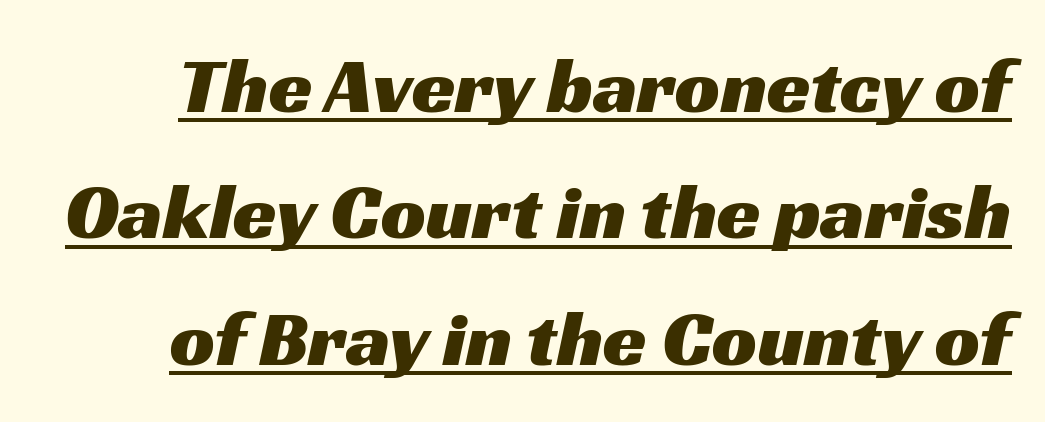
{"serif": "no", "width": "wide", "stroke_contrast": "medium", "x_height": "medium", "monospaced": "no", "underline": "yes", "line_spacing": "normal", "line_spacing_ratio": 1.6, "letter_spacing": "normal", "letter_spacing_em": 0.0, "glyph_px": 79}
